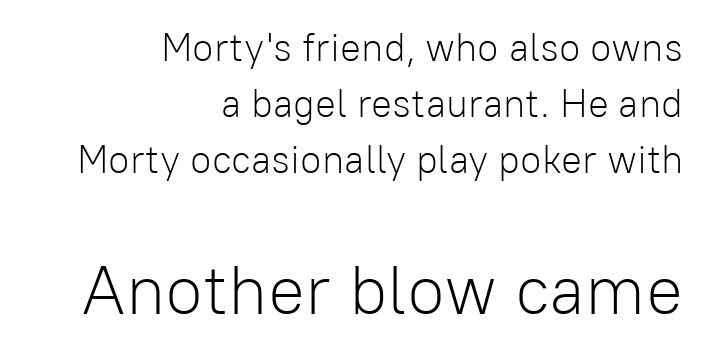
Vertical strokes here are truly vertical. Whoever set this chose a conventional vertical rhythm. Lines of text with bare space underneath. The designer went with a sans here, leaving each stem footless. Note the varied advance widths — an 'i' is clearly narrower than an 'm'. The paragraph shown leans on its right margin.
